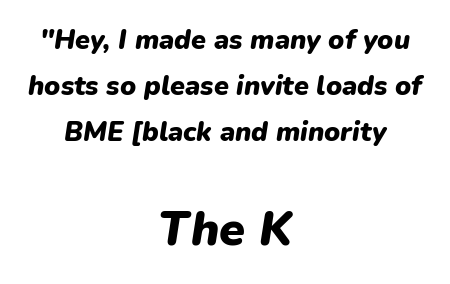
Teacher's note: observe the equal gaps on both sides — that is centered alignment. The face used here appears at its bigger size in the lower chunk. Chunky letters — that's bold for sure. Observe the ordinary spacing: letters are neighbours, not strangers. The rendering applies a slant to the glyphs.
